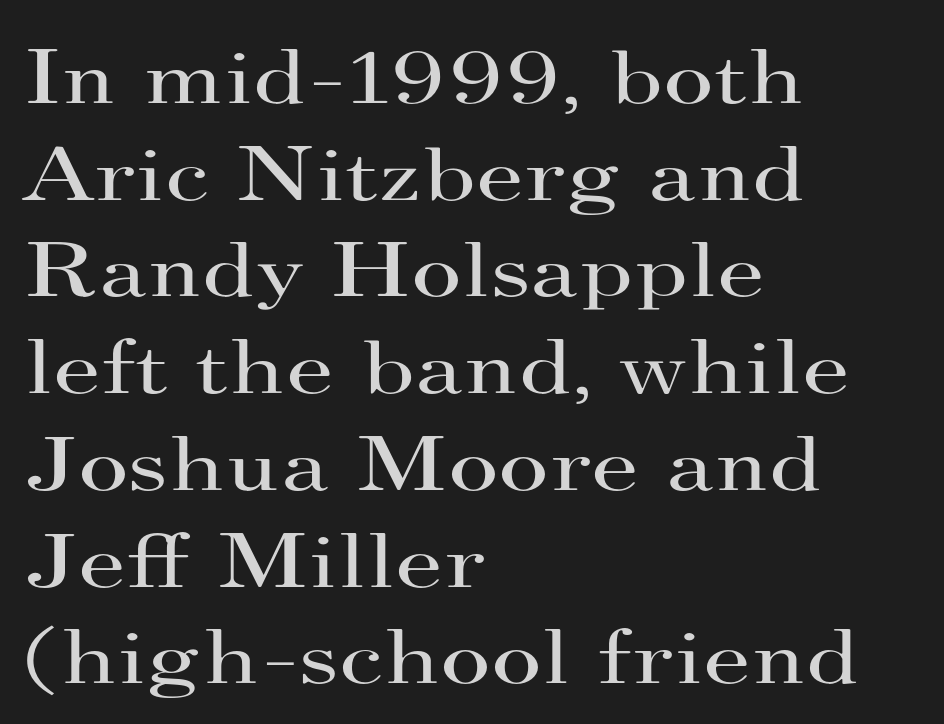
Q: Is the text bold? A: No.
Q: Is the text italic (slanted)? A: No, it is upright.
Q: Is the typeface a serif or a sans-serif typeface? A: Serif.
Q: Is the text underlined? A: No.
Q: How is the paragraph aligned? A: Left-aligned.
Q: Is the spacing between letters normal or unusually wide? A: Normal.
Q: Width (condensed, normal, or wide)? A: Wide.
Q: Stroke contrast? A: High.
Q: x-height? A: Small.
Q: Monospaced? A: No.
